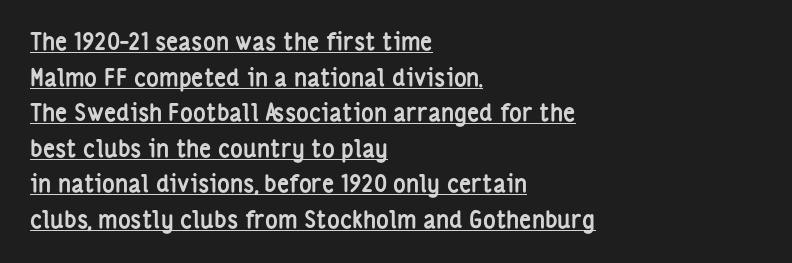
{"italic": "no", "bold": "yes", "underline": "yes", "align": "left", "line_spacing": "normal", "line_spacing_ratio": 1.48, "letter_spacing": "normal", "letter_spacing_em": 0.0, "glyph_px": 24}
